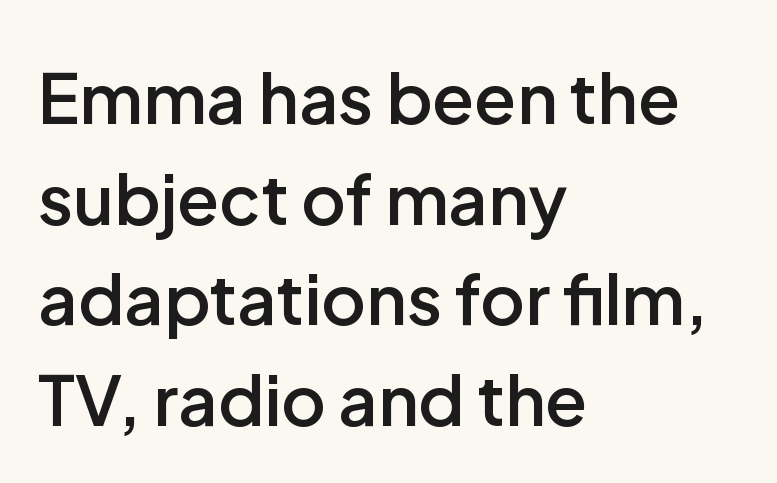
The image shows 69 px semibold sans-serif type, upright; set left-aligned, normal line spacing (1.46x), normal letter spacing, not underlined; low stroke contrast and a medium x-height.
